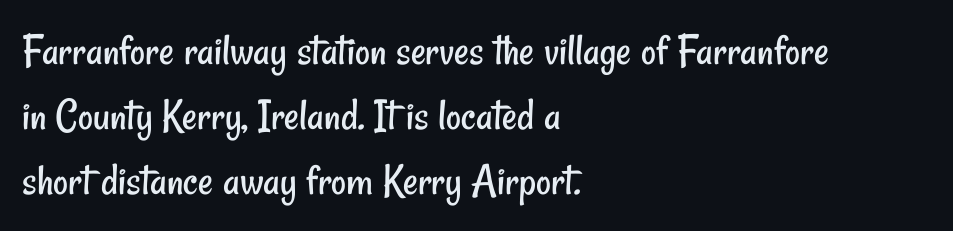
The image shows 46 px regular-weight, condensed sans-serif type; set left-aligned, normal line spacing (1.41x), normal letter spacing, not underlined; low stroke contrast and a small x-height.
